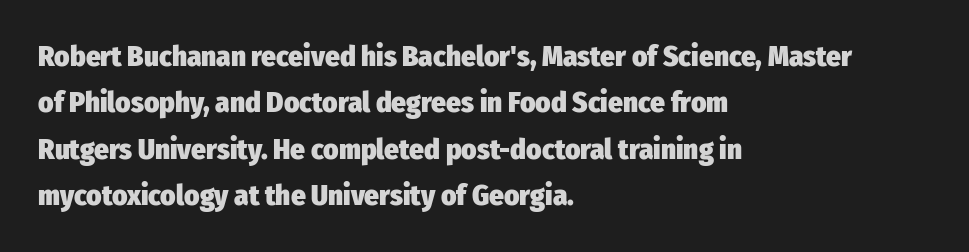
Looks like regular typesetting: each glyph gets only the width it needs. Interline gaps are of average width in this sample. A typesetter would label this face a sans. Just letters on the line, the space beneath them empty.
